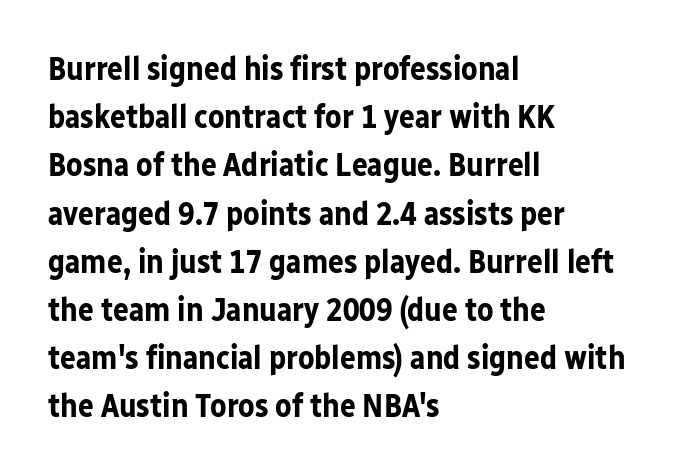
The face used here is proportionally spaced, like ordinary book or web type. Reading down the column, the eye jumps a familiar distance to each next line. The specimen reads as upright at a glance. The designer went with a sans here, leaving each stem footless. If you drew a ruler down the left edge, every line would touch it.
